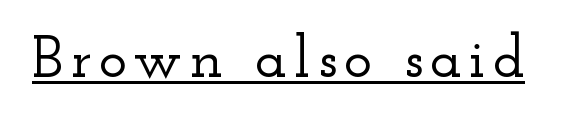
{"serif": "yes", "italic": "no", "width": "wide", "stroke_contrast": "low", "x_height": "small", "monospaced": "no", "underline": "yes", "glyph_px": 59}
